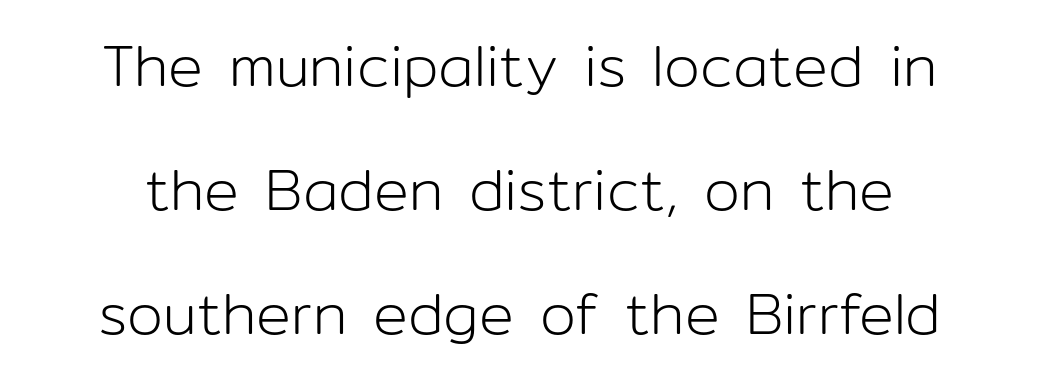
{"serif": "no", "italic": "no", "bold": "no", "weight": "light", "width": "normal", "stroke_contrast": "low", "x_height": "medium", "monospaced": "no", "underline": "no", "align": "center", "line_spacing": "loose", "line_spacing_ratio": 2.14, "letter_spacing": "normal", "letter_spacing_em": 0.0, "glyph_px": 58}
